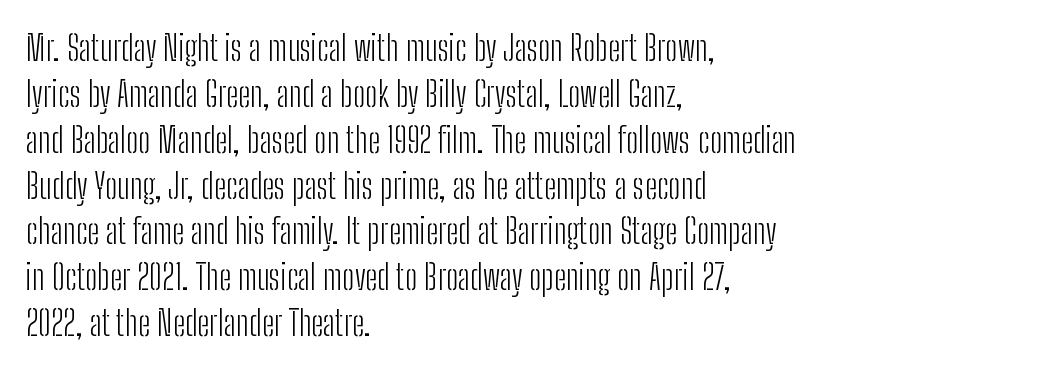
Does the copy run flush right? No — it runs flush left. On a weight scale, this lands at 450 or below. Tracking here is standard; glyphs follow each other at the usual distance. Line spacing here is normal. Ascenders rise straight up at ninety degrees.
